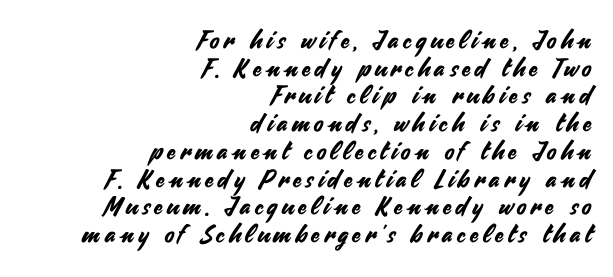
The vertical gap from one line to the next is small. Decoration check: the copy has no underline. The paragraph has a hard right edge and a soft left edge.
